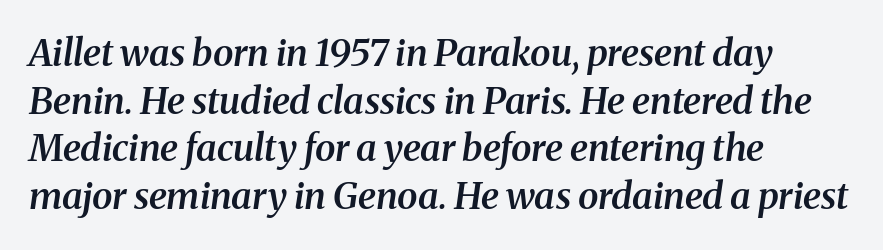
The image shows 37 px semibold serif type, italic (leaning right); set left-aligned, normal line spacing (1.29x), normal letter spacing, not underlined; medium stroke contrast and a medium x-height.
